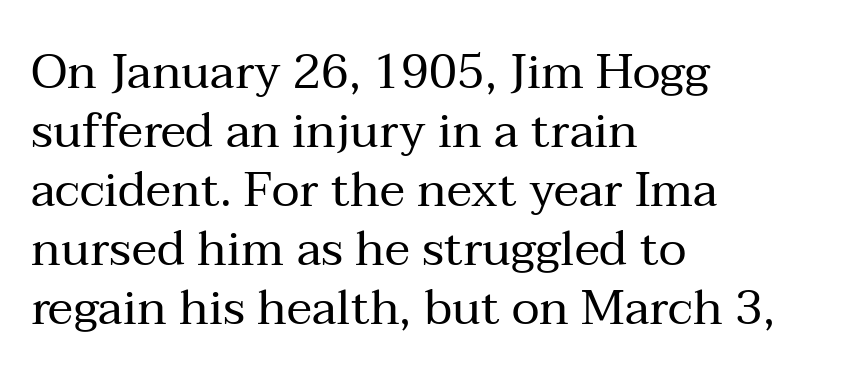
Q: Is the text bold? A: No.
Q: Is the text italic (slanted)? A: No, it is upright.
Q: Is the typeface a serif or a sans-serif typeface? A: Serif.
Q: Is the text underlined? A: No.
Q: How is the paragraph aligned? A: Left-aligned.
Q: Is the spacing between letters normal or unusually wide? A: Normal.
Q: Width (condensed, normal, or wide)? A: Normal.
Q: Stroke contrast? A: Medium.
Q: x-height? A: Medium.
Q: Monospaced? A: No.
